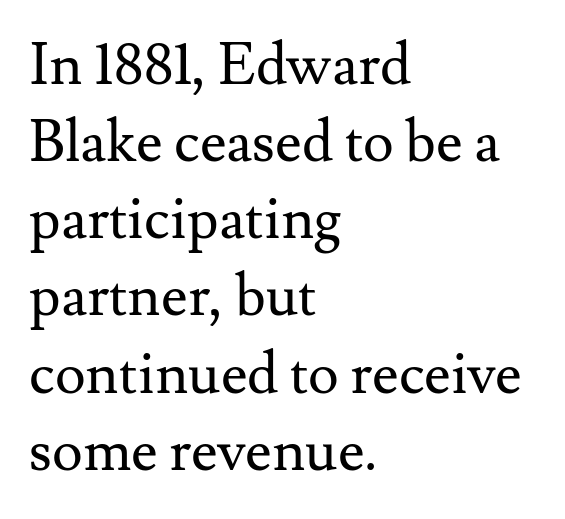
The face used here is seriffed, in the tradition of book romans. Stems and bowls with no extra thickness — not bold. Unmarked baselines from the first word to the last. If you drew a line through each stem, it would be perfectly vertical.
